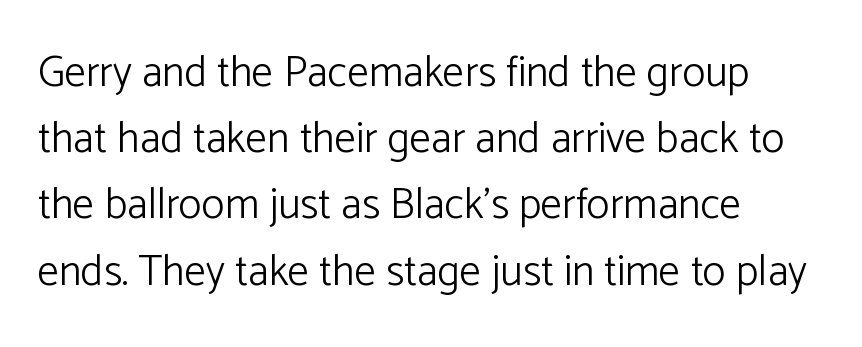
Q: Is the text bold? A: No.
Q: Is the text italic (slanted)? A: No, it is upright.
Q: Is the typeface a serif or a sans-serif typeface? A: Sans-serif.
Q: Is the text underlined? A: No.
Q: How is the paragraph aligned? A: Left-aligned.
Q: Is the spacing between letters normal or unusually wide? A: Normal.
Q: Is the spacing between lines tight, normal or loose? A: Normal.
Q: Width (condensed, normal, or wide)? A: Normal.
Q: Stroke contrast? A: Low.
Q: x-height? A: Medium.
Q: Monospaced? A: No.
